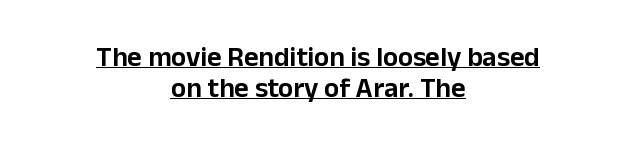
{"serif": "no", "italic": "no", "width": "normal", "stroke_contrast": "low", "x_height": "medium", "monospaced": "no", "underline": "yes", "align": "center", "line_spacing": "tight", "line_spacing_ratio": 1.09, "letter_spacing": "normal", "letter_spacing_em": 0.0, "glyph_px": 28}
